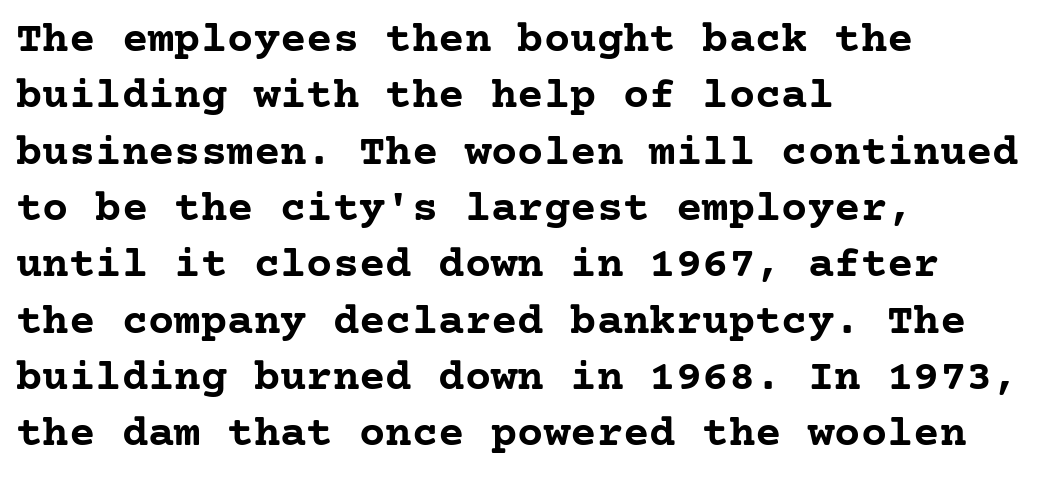
Compared with an ordinary text face, these strokes are far heavier — a full bold. Italic? Not at all — the glyphs are vertical. The gaps between neighbouring characters are ordinary and unremarkable. Short and long lines alike share a common starting point at left. Type without underlining. Little horizontal feet cap the strokes, marking this as serif type.
